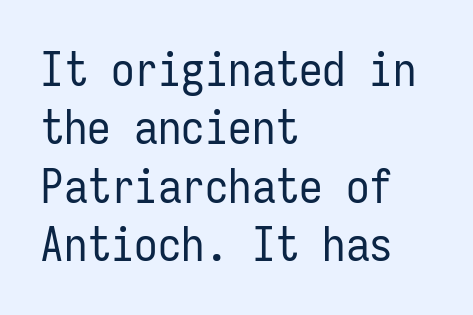
{"serif": "no", "italic": "no", "bold": "no", "weight": "regular", "width": "condensed", "stroke_contrast": "low", "x_height": "medium", "monospaced": "yes", "underline": "no", "align": "left", "line_spacing_ratio": 1.24, "letter_spacing": "normal", "letter_spacing_em": 0.0, "glyph_px": 47}
